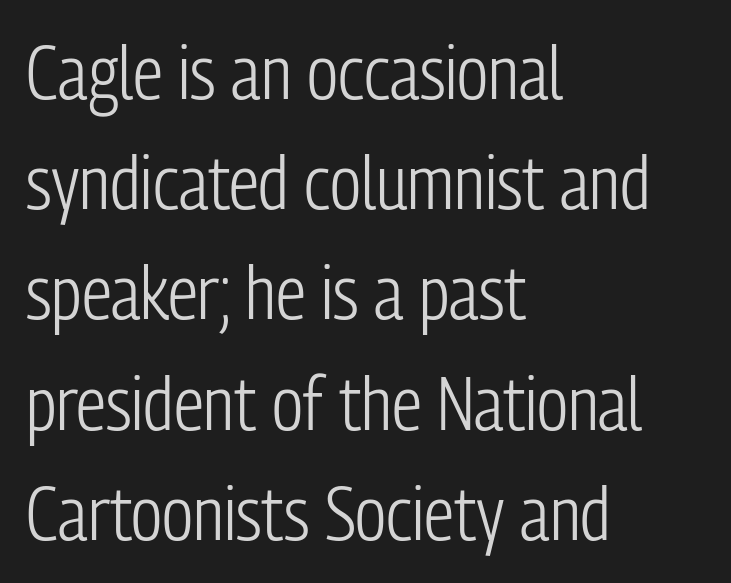
The strokes carry an ordinary text weight at most. The baseline area is clear. The text block is weighted toward the left margin, trailing off unevenly rightward. The face used here is proportionally spaced, like ordinary book or web type. Does extra space separate the letters? No, they use regular spacing. The passage shown is typeset with a sans-serif family.
